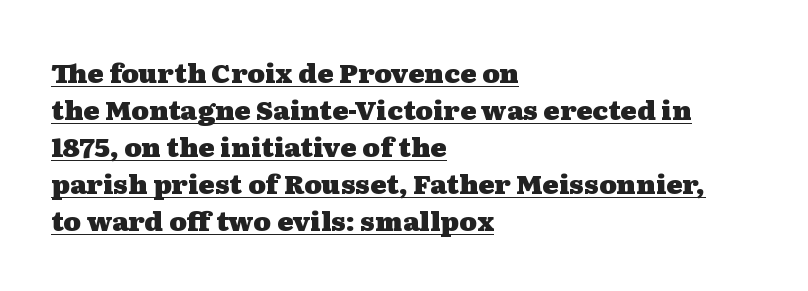
The image shows 27 px bold type, upright; set left-aligned, normal line spacing (1.37x), normal letter spacing, underlined.
